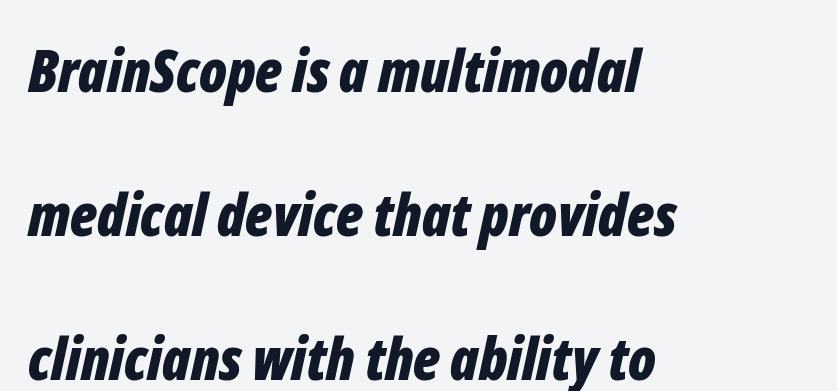
Interline gaps are noticeably wide in this sample. Characters follow at the spacing the type designer built in. These lines are rendered in a variable-pitch font. A typesetter would mark this as italic.
